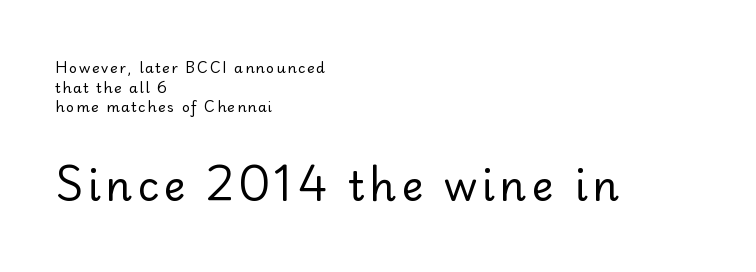
{"serif": "no", "italic": "no", "bold": "no", "weight": "regular", "width": "normal", "stroke_contrast": "low", "x_height": "small", "monospaced": "no", "underline": "no", "align": "left", "line_spacing": "normal", "line_spacing_ratio": 1.41, "larger_block": "second", "size_ratio": 2.93, "glyph_px": 41}
